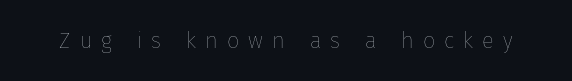
The image shows 22 px text type, upright; set unusually wide letter spacing (+0.41 em), not underlined.
